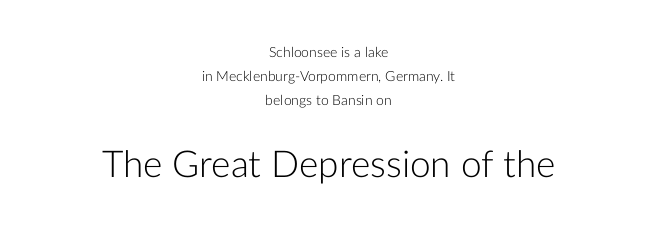
The image shows 37 px light sans-serif type, upright; set centered, line spacing 1.72x, normal letter spacing, not underlined; the second (bottom) block is 2.64x larger; low stroke contrast and a medium x-height.
